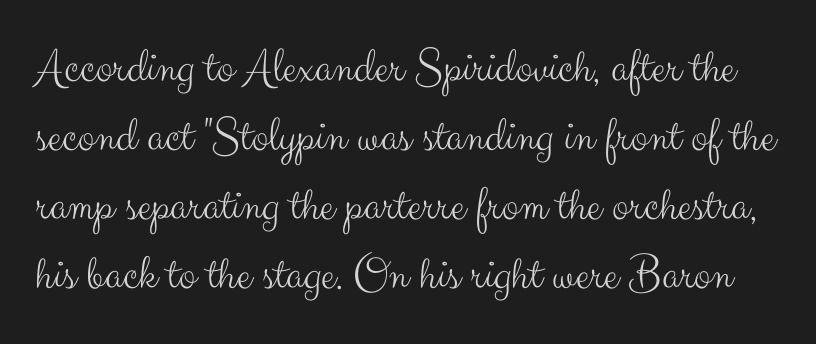
The image shows 50 px light sans-serif type; set normal line spacing (1.38x), normal letter spacing, not underlined; medium stroke contrast and a small x-height.
